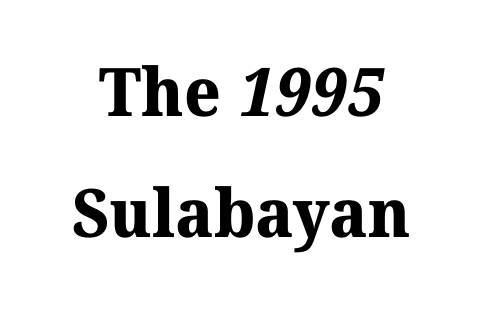
Words appear dense and cohesive because spacing is normal. Typographic density is high because the face is bold. Each letter keeps its own natural width here, so spacing adapts to shape. Observe the serifs anchoring each vertical stroke in this sample. Words float on clear page, feet unadorned.
